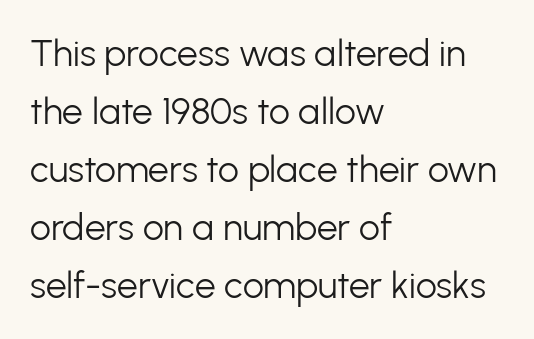
{"serif": "no", "italic": "no", "bold": "no", "weight": "light", "width": "normal", "stroke_contrast": "low", "x_height": "medium", "monospaced": "no", "underline": "no", "align": "left", "line_spacing": "normal", "line_spacing_ratio": 1.57, "letter_spacing": "normal", "letter_spacing_em": 0.0, "glyph_px": 37}
